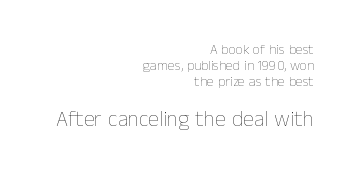
The rendering anchors every line to the right-hand side. Only glyphs here, with clear space below each row. The following chunk of copy outweighs the initial chunk in type size. Characters follow at the spacing the type designer built in.
